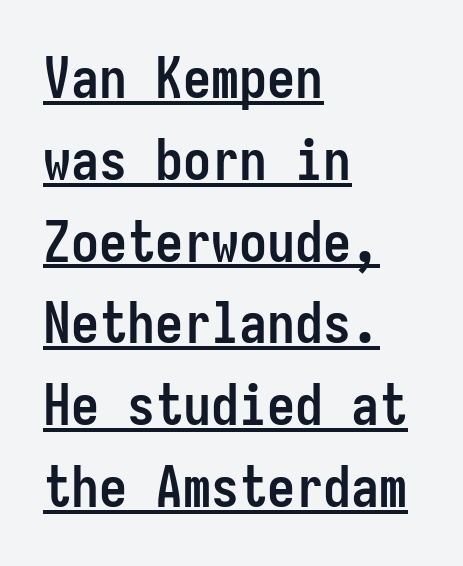
Horizontally, the lines are justified to the leading edge only. Posture: straight, roman, zero tilt. The letters are bold, with thick, heavy strokes. The designer left line spacing at the default. You could count columns in this text — the font is strictly monospaced.
